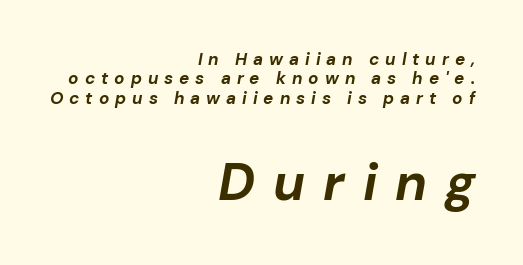
The image shows 52 px bold type, italic (leaning right); set right-aligned, tight line spacing (1.14x), unusually wide letter spacing (+0.35 em), not underlined; the second (bottom) block is 3.06x larger; low stroke contrast and a medium x-height.
